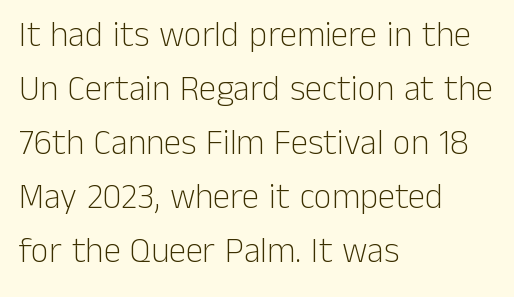
The passage shown is not bold in any degree. The typeface chosen for these lines omits serifs. The rendering keeps characters at their native spacing. A classic flush-left, rag-right setting is used for this passage.
